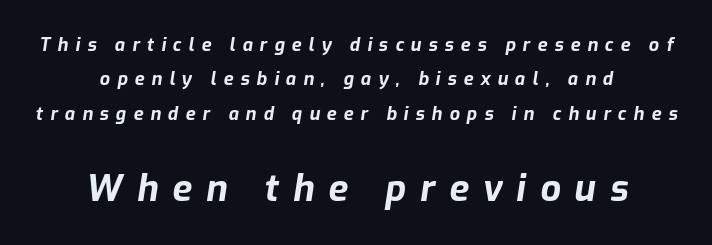
Q: Is the text bold? A: Yes.
Q: Is the text italic (slanted)? A: Yes, it leans right by about 9 degrees.
Q: Is the text underlined? A: No.
Q: How is the paragraph aligned? A: Centered.
Q: Is the spacing between letters normal or unusually wide? A: Unusually wide.
Q: Is the spacing between lines tight, normal or loose? A: Loose.
Q: Which block of text is set in a larger size, the first (top) or the second (bottom)? A: The second (bottom) one.
Q: Width (condensed, normal, or wide)? A: Normal.
Q: Stroke contrast? A: Low.
Q: x-height? A: Medium.
Q: Monospaced? A: No.
